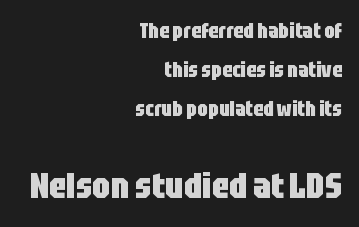
Q: Is the text bold? A: Yes.
Q: Is the text italic (slanted)? A: No, it is upright.
Q: Is the typeface a serif or a sans-serif typeface? A: Sans-serif.
Q: Is the text underlined? A: No.
Q: How is the paragraph aligned? A: Right-aligned.
Q: Is the spacing between letters normal or unusually wide? A: Normal.
Q: Which block of text is set in a larger size, the first (top) or the second (bottom)? A: The second (bottom) one.
Q: Width (condensed, normal, or wide)? A: Condensed.
Q: Stroke contrast? A: Low.
Q: x-height? A: Large.
Q: Monospaced? A: No.
